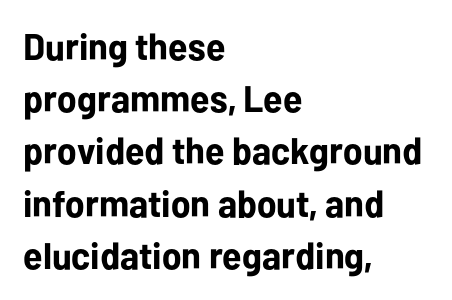
The font is running at its bold setting. The type is set solid horizontally, with unmodified tracking. It's the straight-up-and-down kind of type. Normally led — the rows are evenly, conventionally spaced. Type without underlining.
